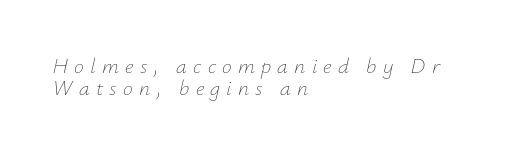
The image shows 22 px text type, italic (leaning right); set left-aligned, tight line spacing (1.0x), unusually wide letter spacing (+0.28 em), not underlined.
